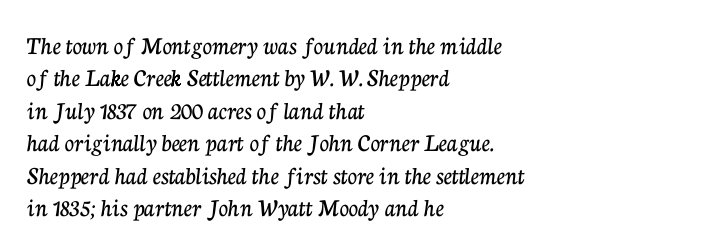
These lines sit exactly where default settings would place them. Typeset ragged right — the left edge is the straight one. Just letters on the line, the space beneath them empty. Caption: standard tracking, unaltered.
